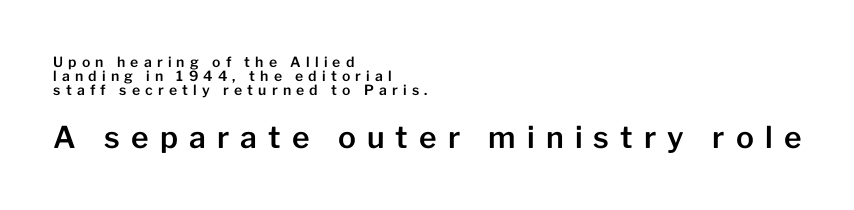
Q: Is the text italic (slanted)? A: No, it is upright.
Q: Is the typeface a serif or a sans-serif typeface? A: Sans-serif.
Q: Is the text underlined? A: No.
Q: How is the paragraph aligned? A: Left-aligned.
Q: Is the spacing between letters normal or unusually wide? A: Unusually wide.
Q: Is the spacing between lines tight, normal or loose? A: Tight.
Q: Which block of text is set in a larger size, the first (top) or the second (bottom)? A: The second (bottom) one.
Q: Width (condensed, normal, or wide)? A: Normal.
Q: Stroke contrast? A: Low.
Q: x-height? A: Medium.
Q: Monospaced? A: No.
